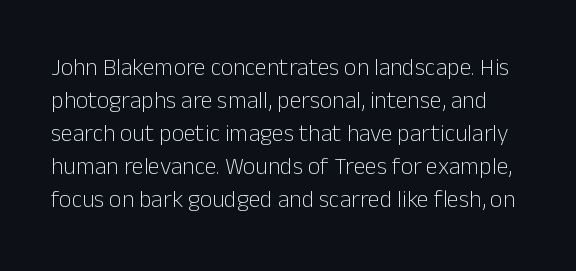
Compared with typical paragraphs, the rows here are spaced about the same. Stroke thickness stays within the range of a standard reading face or lighter. Words appear dense and cohesive because spacing is normal. Only glyphs here, with clear space below each row. This is the regular roman posture of the typeface.
